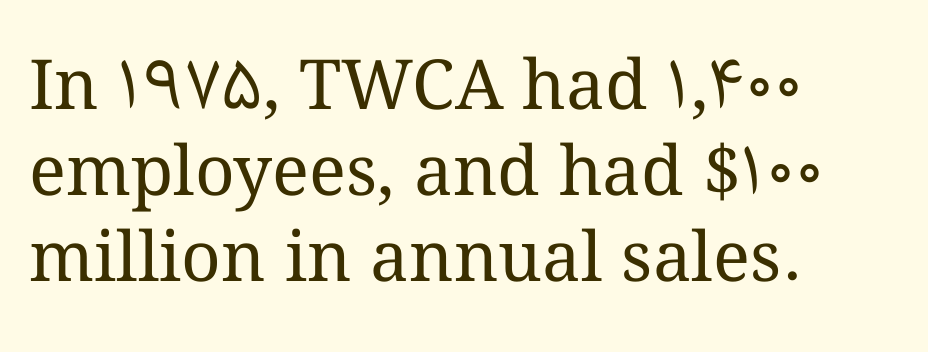
The image shows 69 px regular-weight type, upright; set left-aligned, normal line spacing (1.25x), normal letter spacing, not underlined; medium stroke contrast and a medium x-height.
